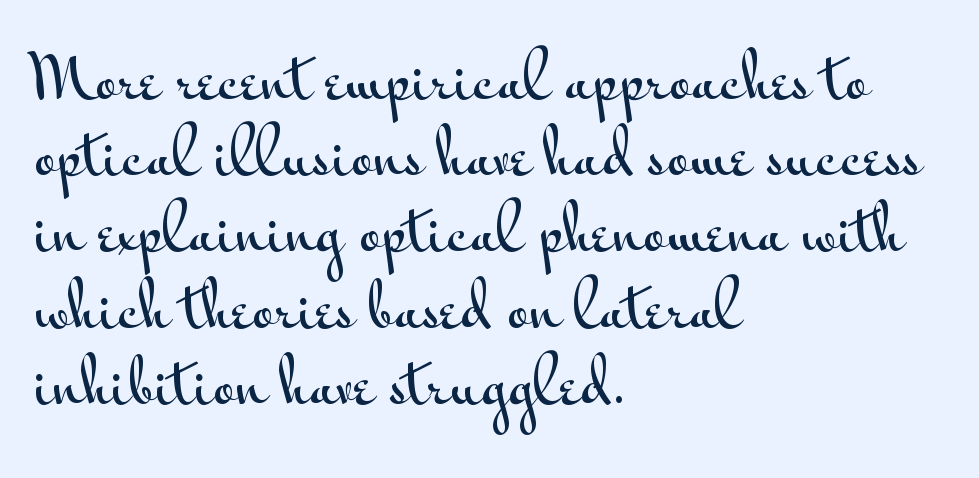
This is sans-serif lettering, the kind often seen on screens and signage. Evenly set lines give the paragraph a standard silhouette. Just letters on the line, the space beneath them empty.
